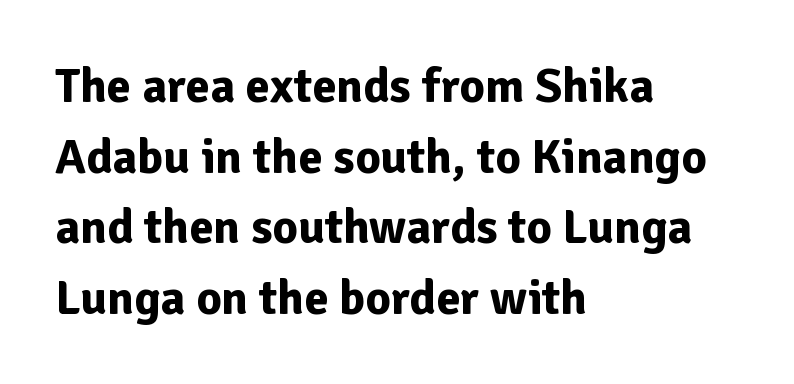
Q: Is the text bold? A: Yes.
Q: Is the text italic (slanted)? A: No, it is upright.
Q: Is the typeface a serif or a sans-serif typeface? A: Sans-serif.
Q: Is the text underlined? A: No.
Q: How is the paragraph aligned? A: Left-aligned.
Q: Is the spacing between letters normal or unusually wide? A: Normal.
Q: Is the spacing between lines tight, normal or loose? A: Normal.
Q: Width (condensed, normal, or wide)? A: Normal.
Q: Stroke contrast? A: Low.
Q: x-height? A: Medium.
Q: Monospaced? A: No.
